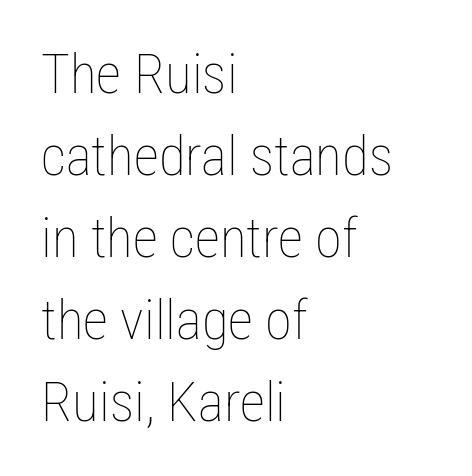
The image shows 55 px thin, condensed type, upright; set left-aligned, normal line spacing (1.49x), normal letter spacing, not underlined; low stroke contrast and a medium x-height.
